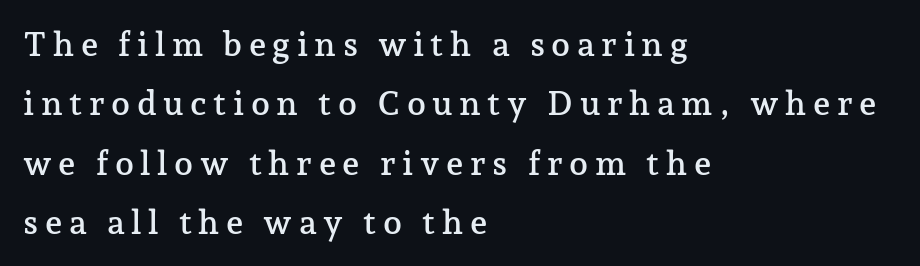
Every row of glyphs begins at an identical x-position on the left. Each letter keeps its own natural width here, so spacing adapts to shape. Posture: upright roman. Look at the bottom of the vertical strokes: they flare into serifs here. Check under the words: just untouched page.
